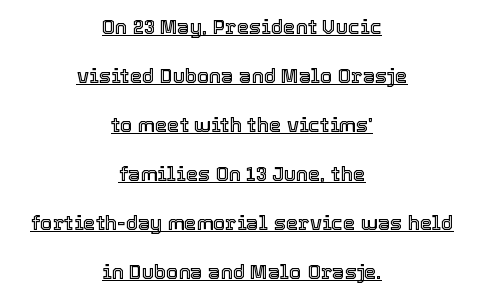
The image shows 20 px text type, upright; set centered, loose line spacing (2.45x), normal letter spacing, underlined.
